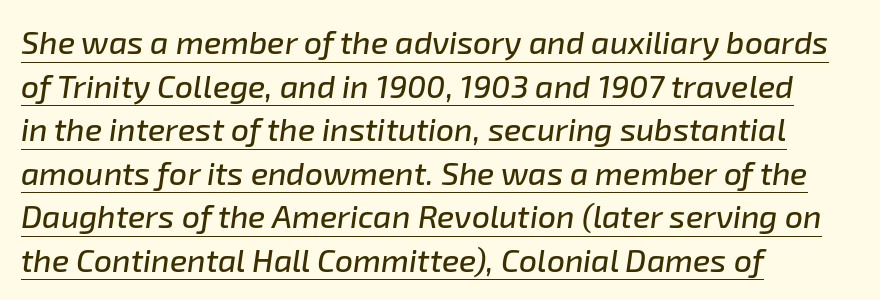
The image shows 32 px text type, italic (leaning right); set left-aligned, normal line spacing (1.36x), normal letter spacing, underlined; low stroke contrast and a medium x-height.
